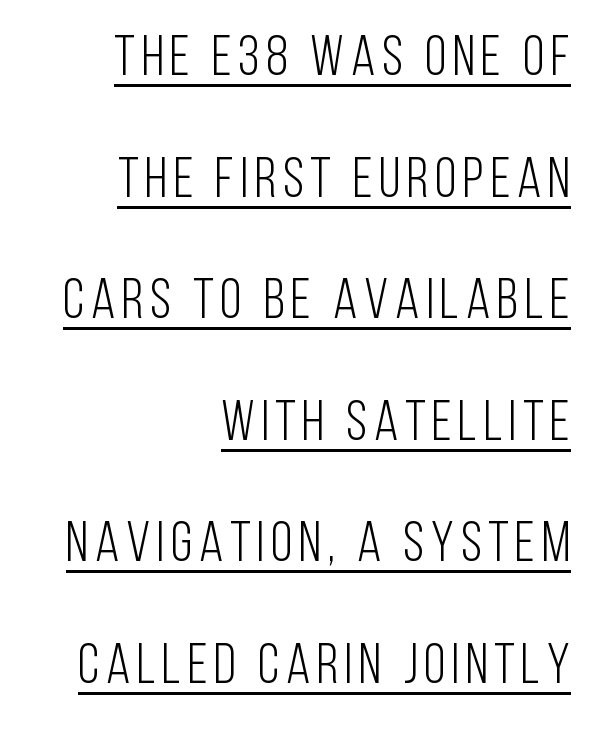
Loosely led — the rows are spread out. No heavy texture on the line: the type isn't bold. Emphasis is given by a line drawn under the lettering. Each line ends at the same right margin while the left side varies.
